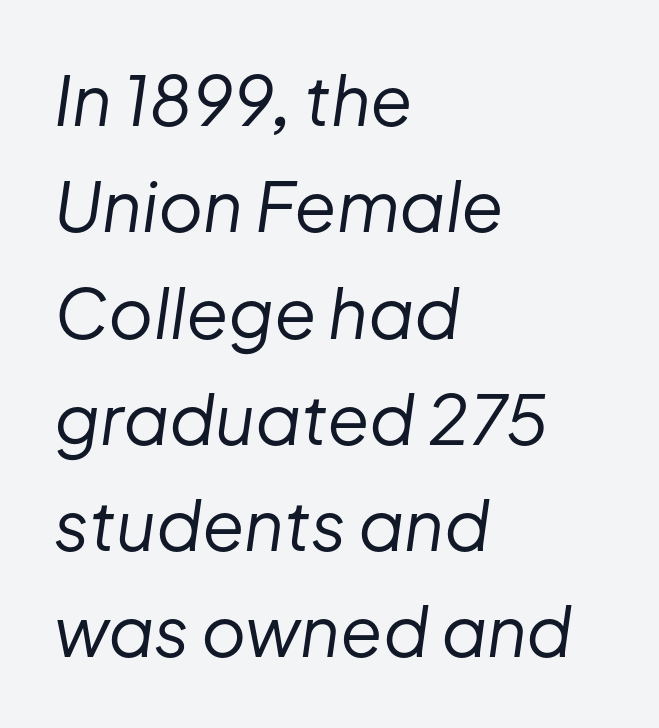
Here the designer chose a conventional face with non-uniform glyph widths. Check under the words: just untouched page. Yep, that's italic — everything's leaning. The strokes carry an ordinary text weight at most. The face used here is rendered with its standard letterfit. If you measured baseline to baseline, you'd find a middling distance.
